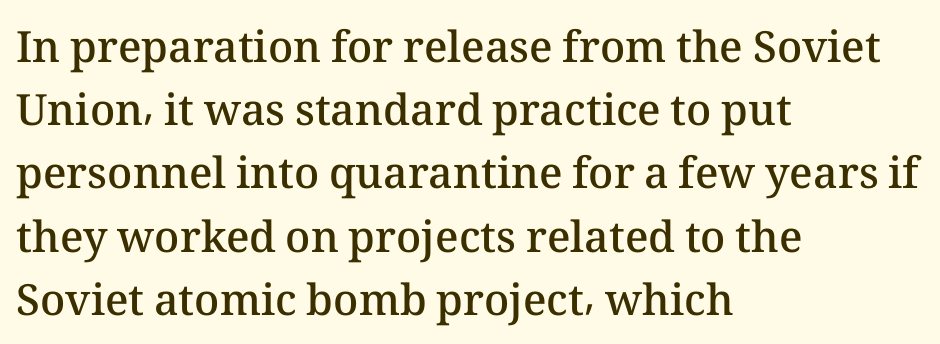
These lines are rendered in a variable-pitch font. Bold? Not quite — semibold, heavier than regular but stopping short. Descenders hang freely into open space. Notice how the passage keeps a crisp vertical edge on the left only. Default kerning and tracking; the words read as compact shapes.
